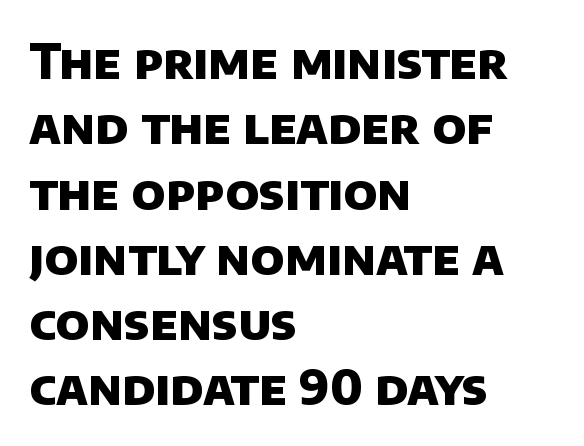
Q: Is the text bold? A: Yes.
Q: Is the typeface a serif or a sans-serif typeface? A: Sans-serif.
Q: Is the text underlined? A: No.
Q: How is the paragraph aligned? A: Left-aligned.
Q: Is the spacing between letters normal or unusually wide? A: Normal.
Q: Is the spacing between lines tight, normal or loose? A: Normal.
Q: Width (condensed, normal, or wide)? A: Normal.
Q: Stroke contrast? A: Low.
Q: x-height? A: Large.
Q: Monospaced? A: No.
